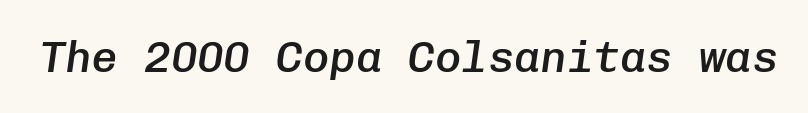
Q: Is the text bold? A: Semi-bold.
Q: Is the text italic (slanted)? A: Yes, it leans right by about 8 degrees.
Q: Is the text underlined? A: No.
Q: Is the spacing between letters normal or unusually wide? A: Normal.
Q: Width (condensed, normal, or wide)? A: Normal.
Q: Stroke contrast? A: Low.
Q: x-height? A: Medium.
Q: Monospaced? A: Yes.
